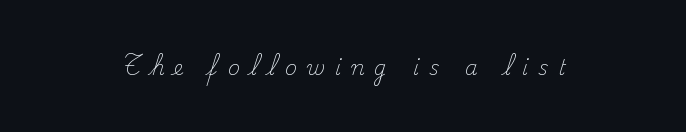
The image shows 20 px text type; set unusually wide letter spacing (+0.5 em), not underlined.
